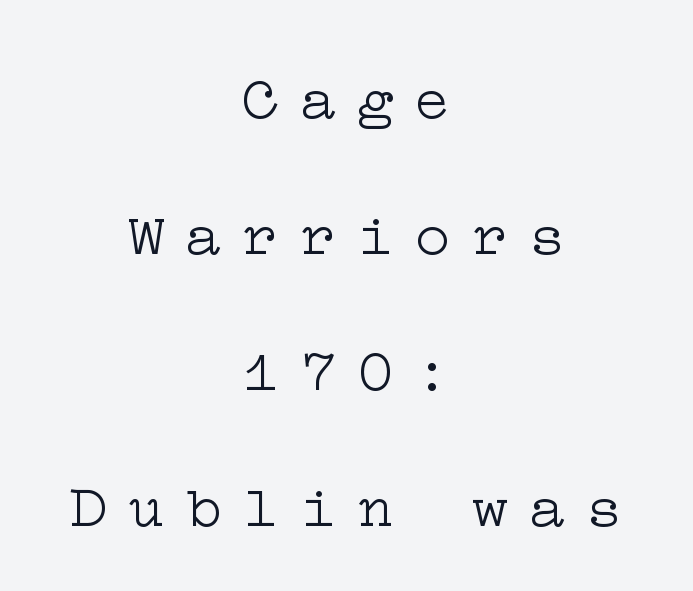
Q: Is the text bold? A: No.
Q: Is the text italic (slanted)? A: No, it is upright.
Q: Is the typeface a serif or a sans-serif typeface? A: Serif.
Q: Is the text underlined? A: No.
Q: How is the paragraph aligned? A: Centered.
Q: Is the spacing between letters normal or unusually wide? A: Unusually wide.
Q: Is the spacing between lines tight, normal or loose? A: Loose.
Q: Width (condensed, normal, or wide)? A: Wide.
Q: Stroke contrast? A: Low.
Q: x-height? A: Medium.
